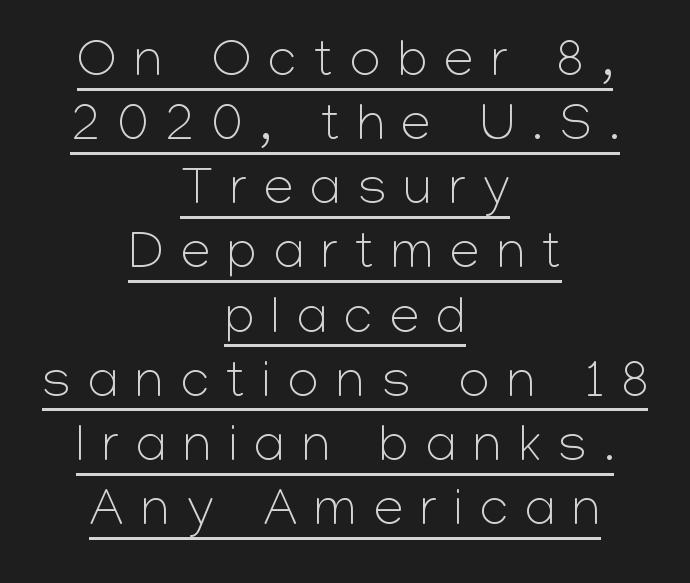
The image shows 53 px light sans-serif type, upright; set centered, line spacing 1.21x, unusually wide letter spacing (+0.33 em), underlined; low stroke contrast and a medium x-height.
